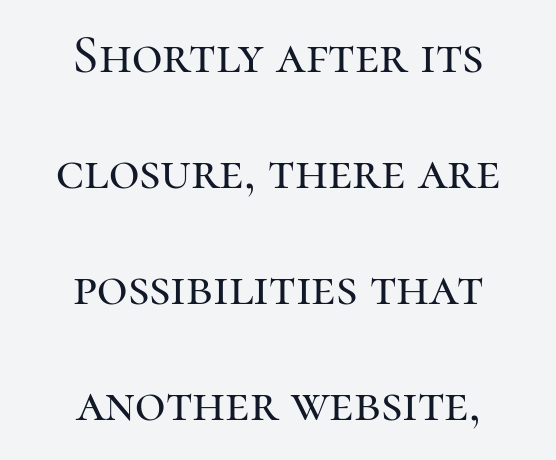
The letters advance in unequal steps, a hallmark of proportional type. The block of text is sparse from top to bottom, with ample space between rows. Short and long lines alike share a common midpoint. Does the type have serifs? Yes, each stem ends in a small foot.
